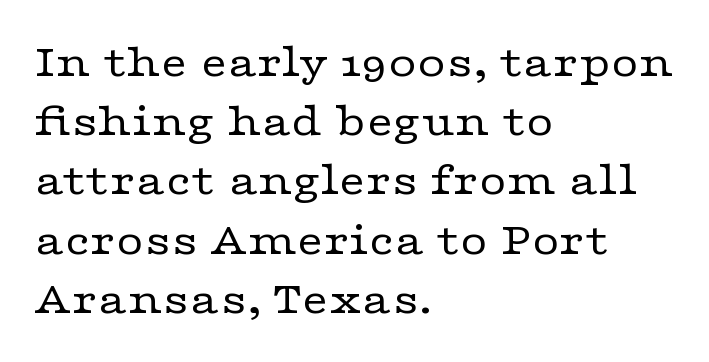
{"serif": "yes", "italic": "no", "bold": "no", "weight": "regular", "width": "wide", "stroke_contrast": "low", "x_height": "medium", "monospaced": "no", "underline": "no", "align": "left", "line_spacing": "normal", "line_spacing_ratio": 1.26, "letter_spacing": "normal", "letter_spacing_em": 0.0, "glyph_px": 47}
